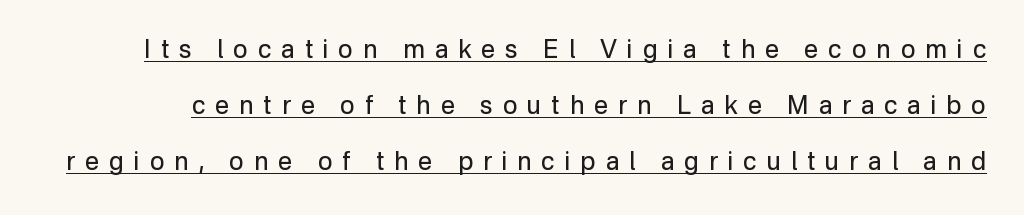
{"italic": "no", "bold": "no", "underline": "yes", "line_spacing": "loose", "line_spacing_ratio": 2.25, "letter_spacing": "wide", "letter_spacing_em": 0.4, "glyph_px": 25}
